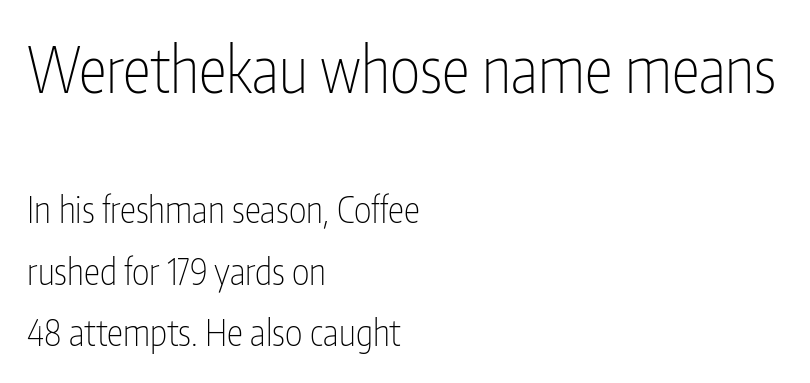
The image shows 64 px thin, condensed sans-serif type, upright; set left-aligned, normal line spacing (1.66x), normal letter spacing, not underlined; the first (top) block is 1.73x larger; low stroke contrast and a medium x-height.
